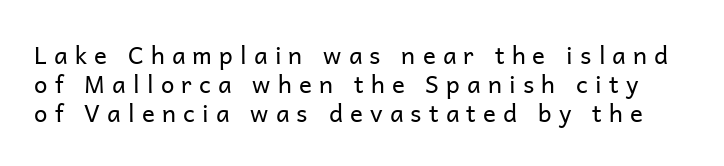
This is roman type, the default non-slanted kind. The letterforms stand isolated, each surrounded by extra space. Heaviness? Minimal to ordinary, like unemphasized prose. Beneath every word, the page is bare.
